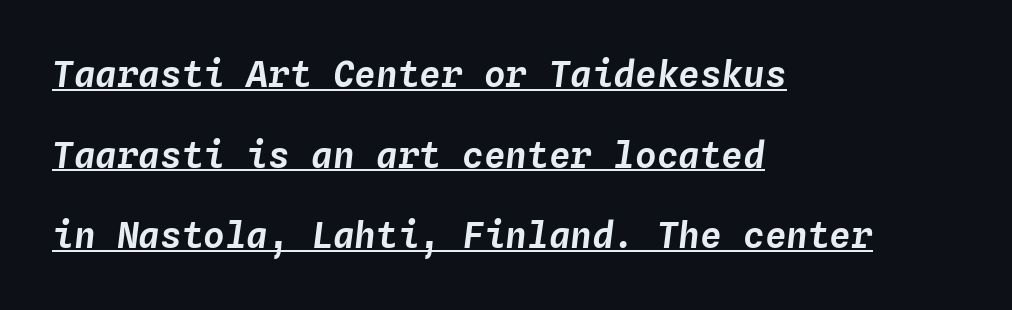
Monospaced: the letters line up in strict vertical columns. Words appear dense and cohesive because spacing is normal. The face used here appears with an underline applied. Observe the lean: these are italic letterforms. The ragged edge is on the right, which tells us the setting is flush left.
